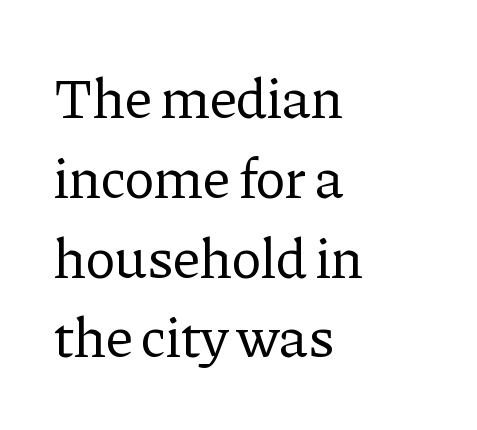
The letters advance in unequal steps, a hallmark of proportional type. Underlining? Definitely not there. Is the letter spacing exaggerated? No — it looks like the ordinary default. The letters look calm and open, with moderate or lighter stems.
